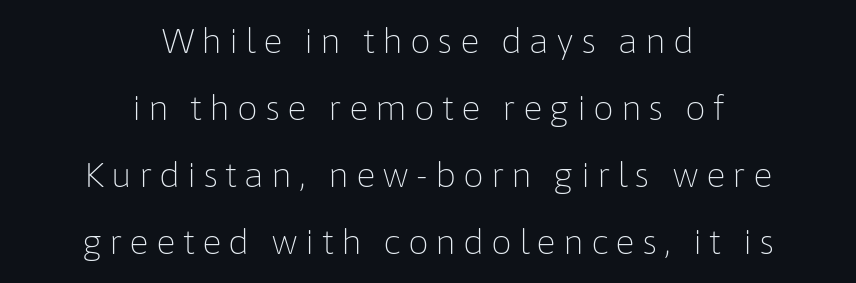
The horizontal fit of the characters is loose and conspicuously gappy. Heaviness? Minimal to ordinary, like unemphasized prose. The passage shown is not underscored anywhere. The rendering uses natural spacing where letterforms have individual widths.
